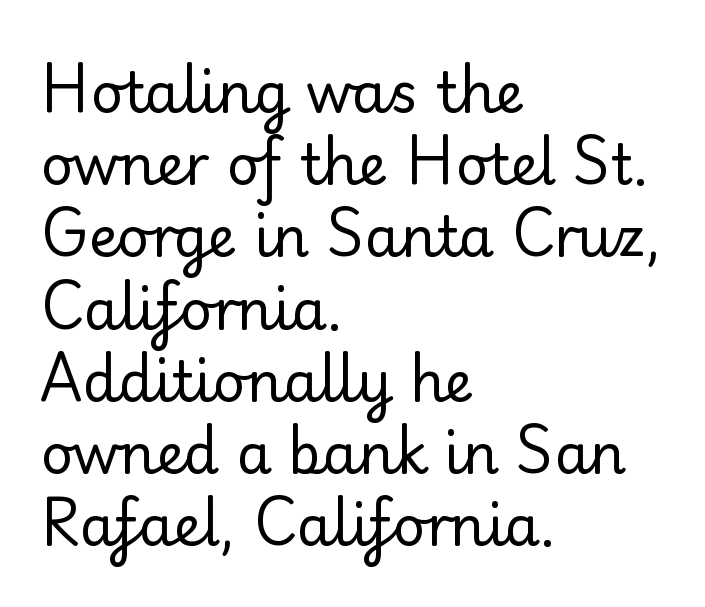
The face used here is proportionally spaced, like ordinary book or web type. Plain, unruled lines of type. The horizontal fit of the characters is conventional and even. Visually the block forms a straight wall on the left and a jagged coastline on the right. Classification — serif. The type sits square on the baseline with zero lean.
